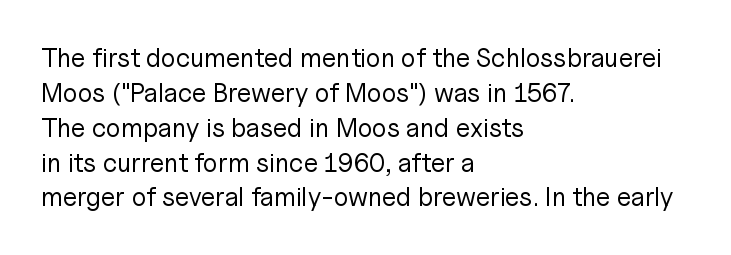
The image shows 26 px text type, upright; set left-aligned, normal line spacing (1.34x), normal letter spacing, not underlined.
